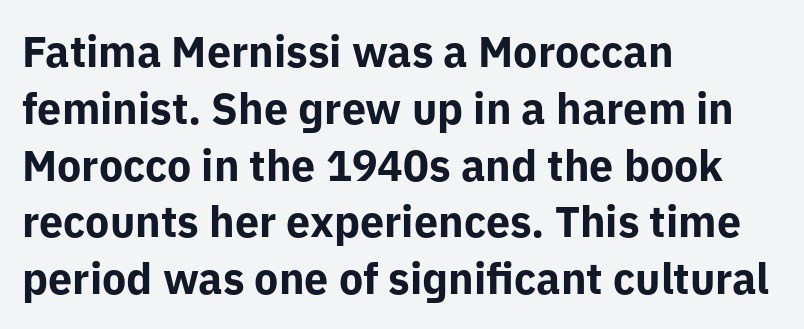
Q: Is the text bold? A: Yes.
Q: Is the text italic (slanted)? A: No, it is upright.
Q: Is the typeface a serif or a sans-serif typeface? A: Sans-serif.
Q: Is the text underlined? A: No.
Q: How is the paragraph aligned? A: Left-aligned.
Q: Is the spacing between letters normal or unusually wide? A: Normal.
Q: Is the spacing between lines tight, normal or loose? A: Normal.
Q: Width (condensed, normal, or wide)? A: Normal.
Q: Stroke contrast? A: Low.
Q: x-height? A: Medium.
Q: Monospaced? A: No.
